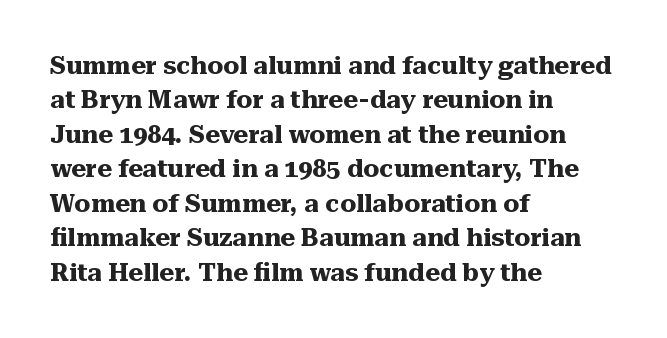
Plain, unruled lines of type. Italic: no, the glyphs are upright roman. The face used here has the dense, thick strokes of a bold. Compared with typical paragraphs, the rows here are spaced about the same. The paragraph has a hard left edge and a soft right edge. Here the glyphs are tracked normally, forming tight word shapes.
